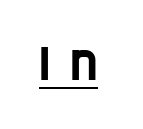
A sans-serif font was chosen for this passage. Underlined type. This sample has the flowing, uneven cadence of proportional lettering. Is the letter spacing exaggerated? Yes — the characters are pushed far apart.
